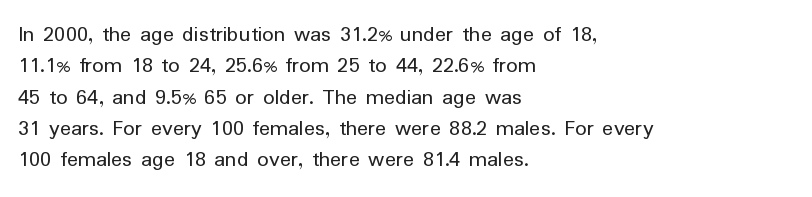
The image shows 23 px text type, upright; set left-aligned, normal line spacing (1.36x), normal letter spacing, not underlined.
